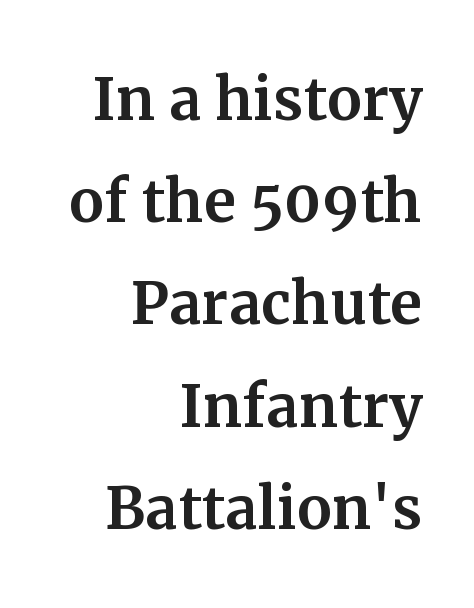
The image shows 78 px serif type, upright; set right-aligned, normal line spacing (1.31x), normal letter spacing, not underlined; medium stroke contrast and a medium x-height.
